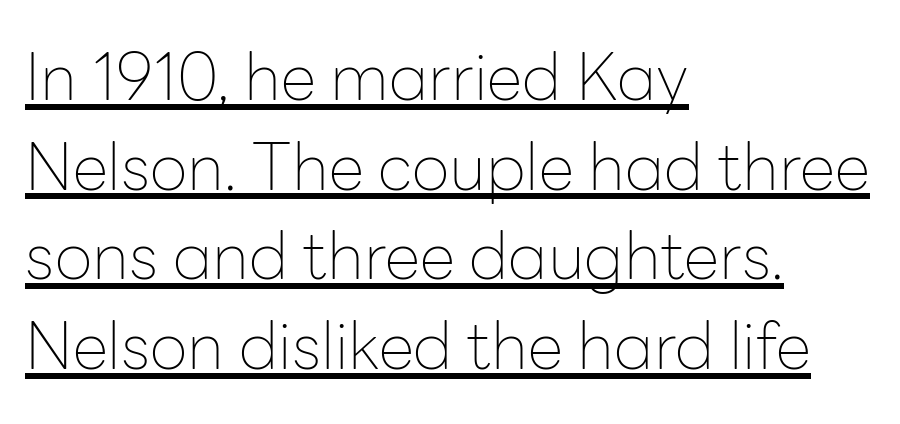
{"serif": "no", "italic": "no", "bold": "no", "weight": "thin", "width": "normal", "stroke_contrast": "low", "x_height": "medium", "monospaced": "no", "underline": "yes", "align": "left", "line_spacing": "normal", "line_spacing_ratio": 1.38, "letter_spacing": "normal", "letter_spacing_em": 0.0, "glyph_px": 65}
